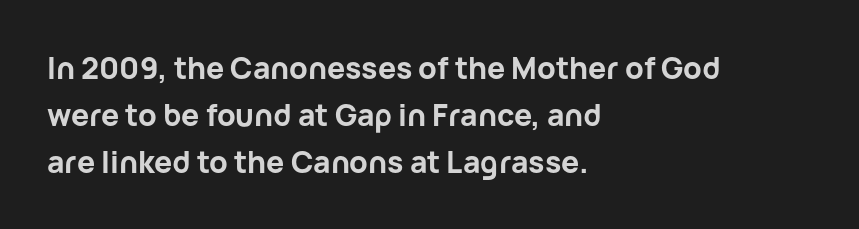
The image shows 30 px bold sans-serif type, upright; set left-aligned, normal line spacing (1.56x), normal letter spacing, not underlined; low stroke contrast and a medium x-height.
